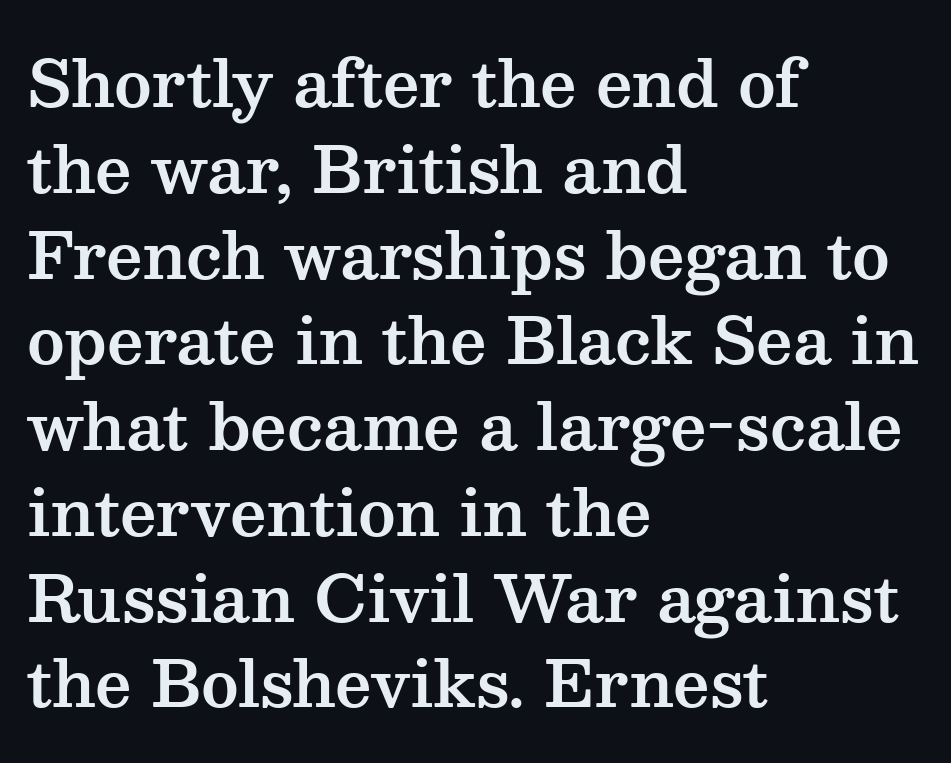
This sample uses plain, unmodified letter spacing. Nobody drew a line under any word here. Is there much room between lines? A standard amount, neither cramped nor airy. The text block is weighted toward the left margin, trailing off unevenly rightward.
